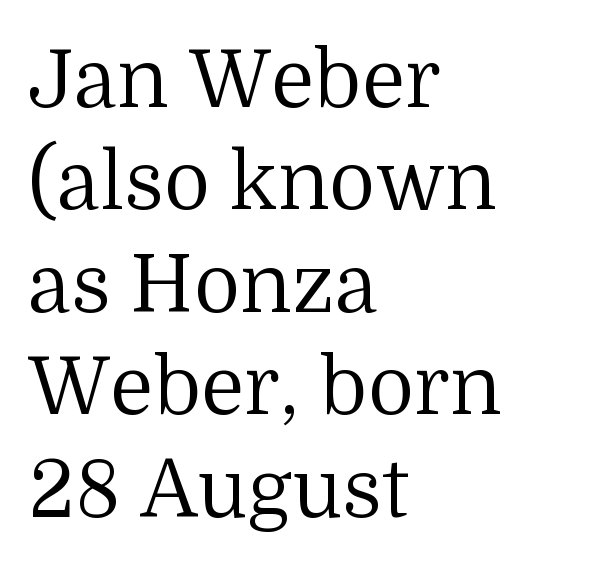
The image shows 80 px regular-weight serif type, upright; set left-aligned, normal line spacing (1.28x), normal letter spacing, not underlined; medium stroke contrast and a medium x-height.
